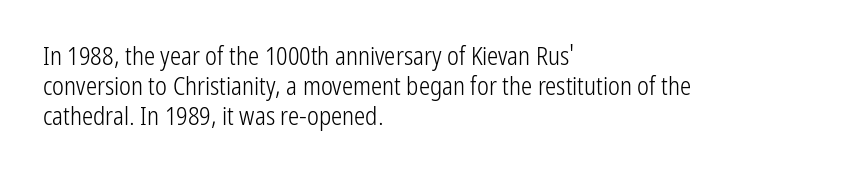
Q: Is the text bold? A: No.
Q: Is the text italic (slanted)? A: No, it is upright.
Q: Is the text underlined? A: No.
Q: How is the paragraph aligned? A: Left-aligned.
Q: Is the spacing between letters normal or unusually wide? A: Normal.
